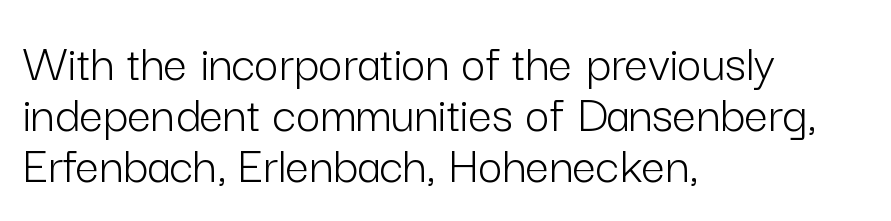
Reading down the block, your eye returns to a fixed left position each line. It's the straight-up-and-down kind of type. What stands out about the letter spacing? Nothing — it is the standard amount. Has an underline been added? It has not. The face looks like a standard text weight, possibly lighter. Does the type have serifs? No, each stem ends abruptly.
